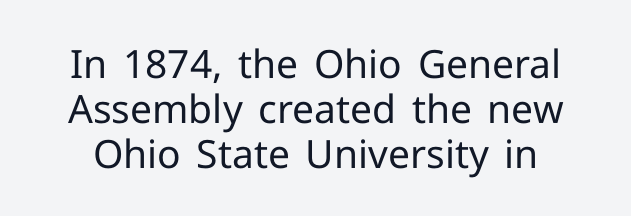
Q: Is the text bold? A: No.
Q: Is the text italic (slanted)? A: No, it is upright.
Q: Is the typeface a serif or a sans-serif typeface? A: Sans-serif.
Q: Is the text underlined? A: No.
Q: Is the spacing between letters normal or unusually wide? A: Normal.
Q: Is the spacing between lines tight, normal or loose? A: Tight.
Q: Width (condensed, normal, or wide)? A: Normal.
Q: Stroke contrast? A: Low.
Q: x-height? A: Medium.
Q: Monospaced? A: No.
